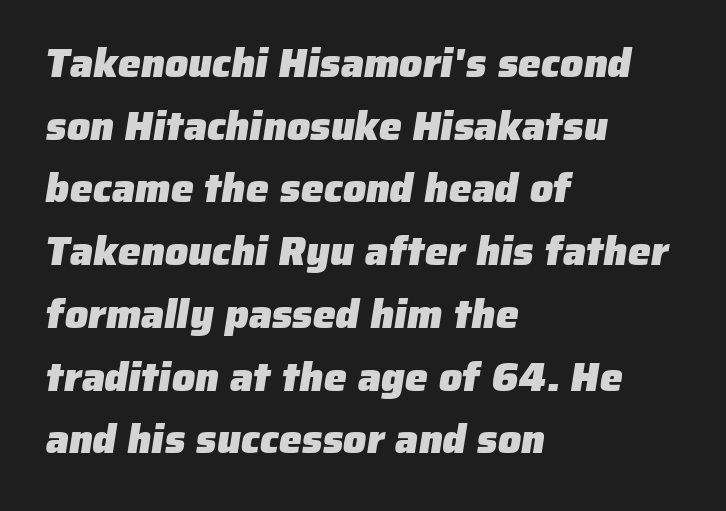
The image shows 41 px heavy sans-serif type; set left-aligned, normal line spacing (1.53x), normal letter spacing, not underlined; low stroke contrast and a medium x-height.
